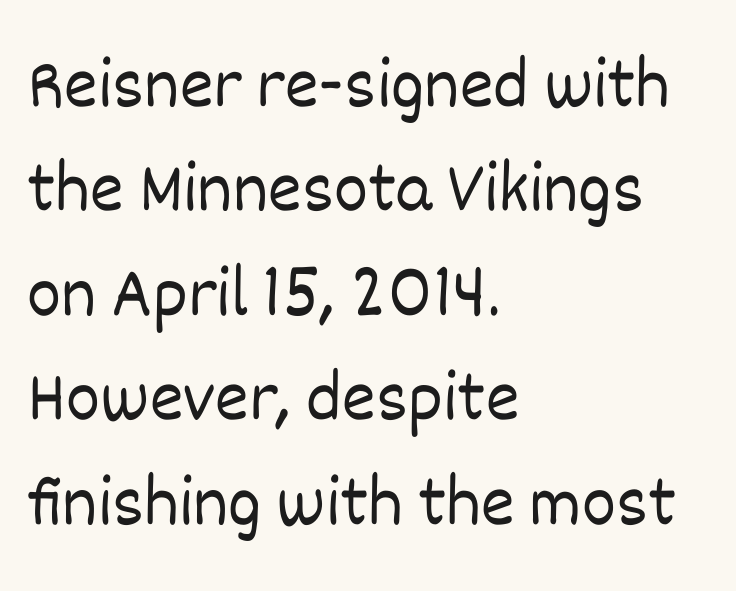
The block of text has a typical density, with ordinary space between rows. Proportional: the letters do not fall into vertical columns. The weight tops out at a normal text grade. The strip under each line holds only bare page. A typesetter would mark this as roman, not italic.
